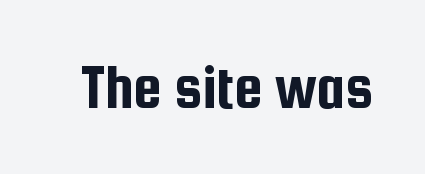
The image shows 63 px condensed sans-serif type, upright; set normal letter spacing, not underlined; low stroke contrast and a medium x-height.
